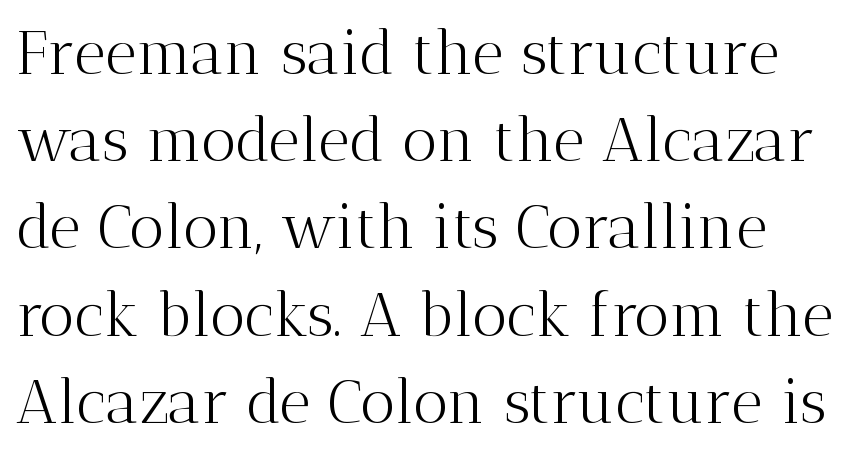
This sample has the flowing, uneven cadence of proportional lettering. No extra ink here — the face is not bold. Quick note: not italic, upright. A typesetter would call this leading conventional body-copy spacing. Descenders hang freely into open space.
